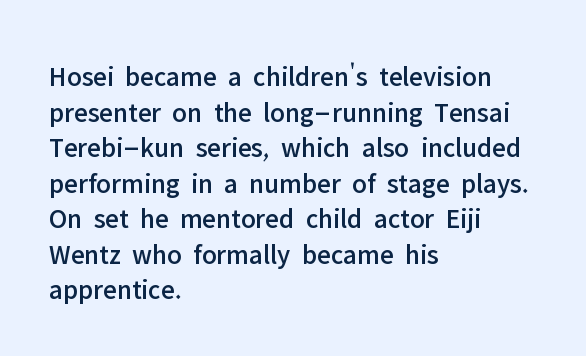
If you drew a ruler down the left edge, every line would touch it. Proportional: the letters do not fall into vertical columns. Characters follow at the spacing the type designer built in. If you measured baseline to baseline, you'd find a middling distance. Grotesque or geometric, the face here clearly has no serifs.
